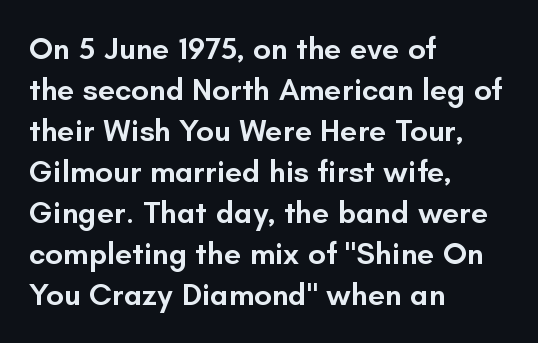
Q: Is the text bold? A: Semi-bold.
Q: Is the text italic (slanted)? A: No, it is upright.
Q: Is the typeface a serif or a sans-serif typeface? A: Sans-serif.
Q: Is the text underlined? A: No.
Q: How is the paragraph aligned? A: Left-aligned.
Q: Is the spacing between letters normal or unusually wide? A: Normal.
Q: Is the spacing between lines tight, normal or loose? A: Normal.
Q: Width (condensed, normal, or wide)? A: Normal.
Q: Stroke contrast? A: Low.
Q: x-height? A: Small.
Q: Monospaced? A: No.
